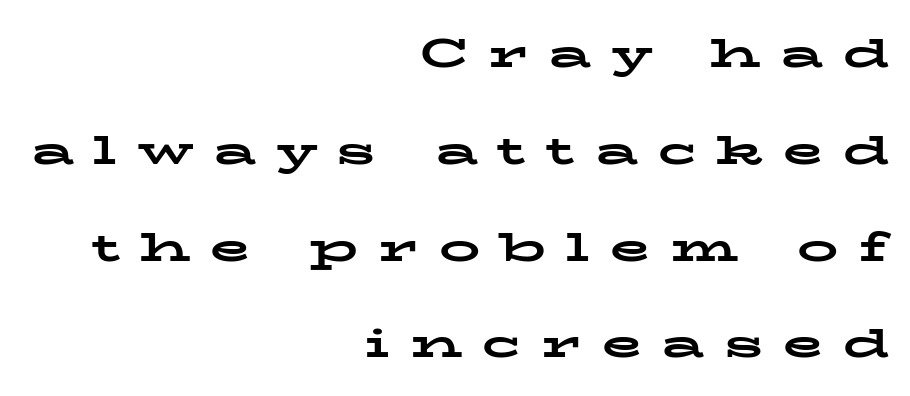
{"serif": "yes", "italic": "no", "bold": "yes", "weight": "bold", "width": "wide", "stroke_contrast": "low", "x_height": "medium", "monospaced": "no", "underline": "no", "align": "right", "line_spacing": "loose", "line_spacing_ratio": 2.36, "letter_spacing": "wide", "letter_spacing_em": 0.49, "glyph_px": 41}
